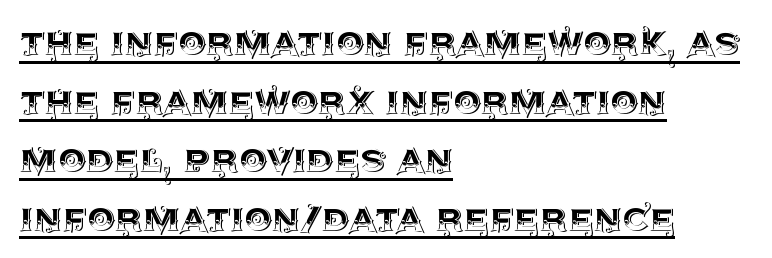
The image shows 44 px text type, upright; set left-aligned, normal line spacing (1.33x), normal letter spacing, underlined; a large x-height.
